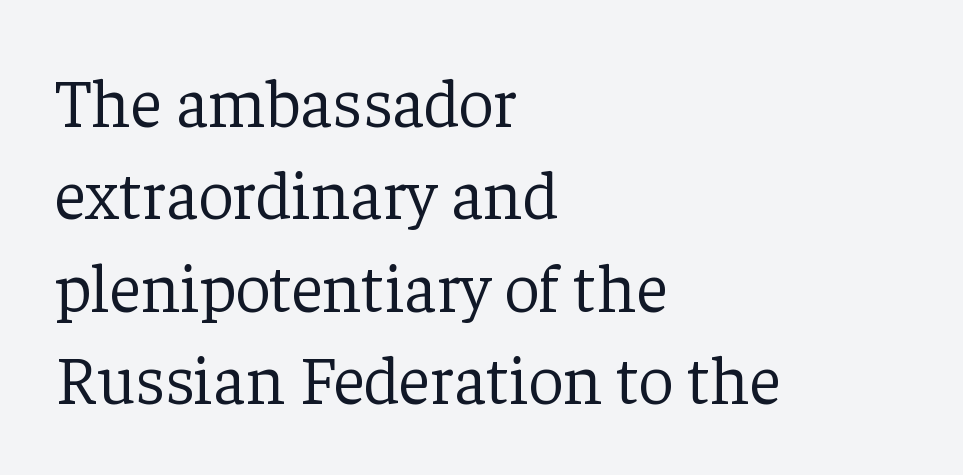
Q: Is the text bold? A: No.
Q: Is the text italic (slanted)? A: No, it is upright.
Q: Is the typeface a serif or a sans-serif typeface? A: Serif.
Q: Is the text underlined? A: No.
Q: How is the paragraph aligned? A: Left-aligned.
Q: Is the spacing between letters normal or unusually wide? A: Normal.
Q: Is the spacing between lines tight, normal or loose? A: Normal.
Q: Width (condensed, normal, or wide)? A: Normal.
Q: Stroke contrast? A: Low.
Q: x-height? A: Medium.
Q: Monospaced? A: No.
